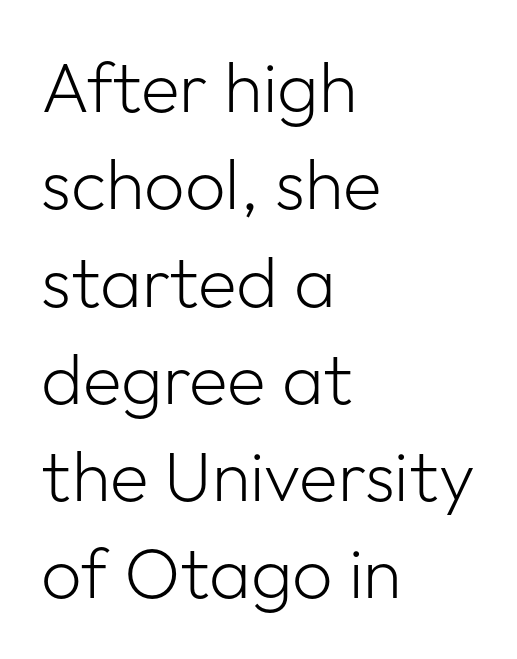
{"serif": "no", "italic": "no", "bold": "no", "weight": "light", "width": "normal", "stroke_contrast": "low", "x_height": "medium", "monospaced": "no", "underline": "no", "align": "left", "line_spacing": "normal", "line_spacing_ratio": 1.37, "letter_spacing": "normal", "letter_spacing_em": 0.0, "glyph_px": 71}
